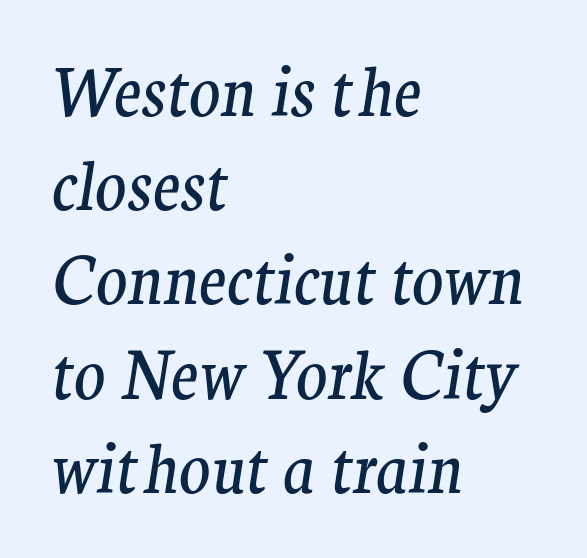
Q: Is the text bold? A: No.
Q: Is the text italic (slanted)? A: Yes, it leans right by about 9 degrees.
Q: Is the typeface a serif or a sans-serif typeface? A: Serif.
Q: Is the text underlined? A: No.
Q: How is the paragraph aligned? A: Left-aligned.
Q: Is the spacing between letters normal or unusually wide? A: Normal.
Q: Is the spacing between lines tight, normal or loose? A: Normal.
Q: Width (condensed, normal, or wide)? A: Normal.
Q: Stroke contrast? A: Medium.
Q: x-height? A: Medium.
Q: Monospaced? A: No.
